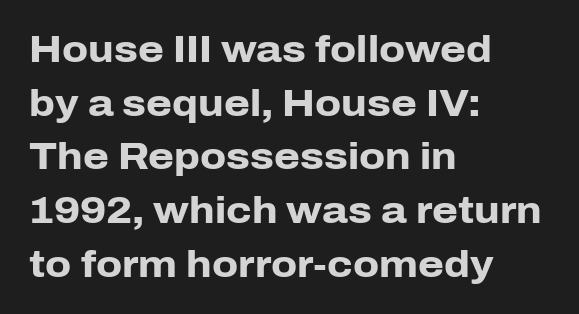
{"serif": "no", "italic": "no", "bold": "yes", "weight": "heavy", "width": "normal", "stroke_contrast": "low", "x_height": "medium", "monospaced": "no", "underline": "no", "align": "left", "line_spacing": "normal", "line_spacing_ratio": 1.45, "letter_spacing": "normal", "letter_spacing_em": 0.0, "glyph_px": 37}
